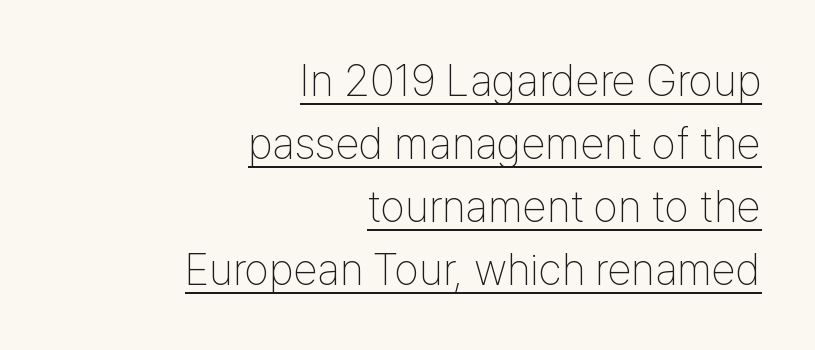
Grotesque or geometric, the face here clearly has no serifs. Varying glyph widths throughout — classic text-font behaviour. A continuous stroke trails under the words, as in a hyperlink. This is the regular roman posture of the typeface. Each new line begins a customary step beneath the previous one.
